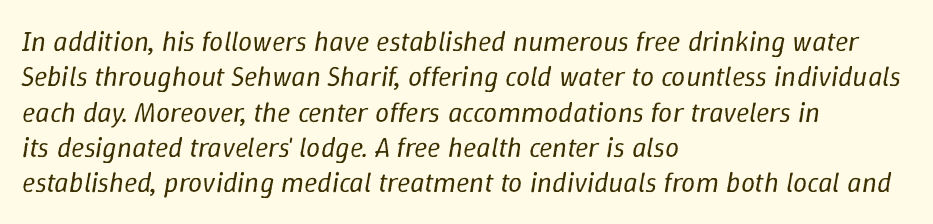
Q: Is the text bold? A: No.
Q: Is the text italic (slanted)? A: Yes, it leans right by about 9 degrees.
Q: Is the text underlined? A: No.
Q: How is the paragraph aligned? A: Left-aligned.
Q: Is the spacing between letters normal or unusually wide? A: Normal.
Q: Is the spacing between lines tight, normal or loose? A: Normal.
Q: Width (condensed, normal, or wide)? A: Normal.
Q: Stroke contrast? A: Low.
Q: x-height? A: Medium.
Q: Monospaced? A: No.
